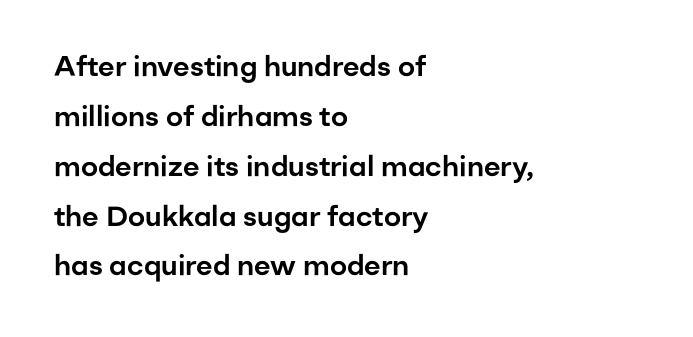
Q: Is the text italic (slanted)? A: No, it is upright.
Q: Is the typeface a serif or a sans-serif typeface? A: Sans-serif.
Q: Is the text underlined? A: No.
Q: How is the paragraph aligned? A: Left-aligned.
Q: Is the spacing between letters normal or unusually wide? A: Normal.
Q: Width (condensed, normal, or wide)? A: Normal.
Q: Stroke contrast? A: Low.
Q: x-height? A: Medium.
Q: Monospaced? A: No.
